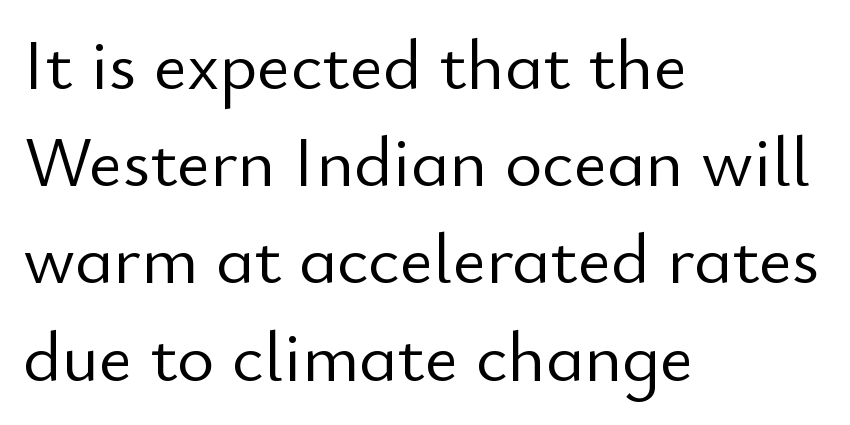
{"serif": "no", "italic": "no", "bold": "no", "weight": "light", "width": "normal", "stroke_contrast": "low", "x_height": "small", "monospaced": "no", "underline": "no", "align": "left", "line_spacing": "normal", "line_spacing_ratio": 1.35, "letter_spacing": "normal", "letter_spacing_em": 0.0, "glyph_px": 72}
